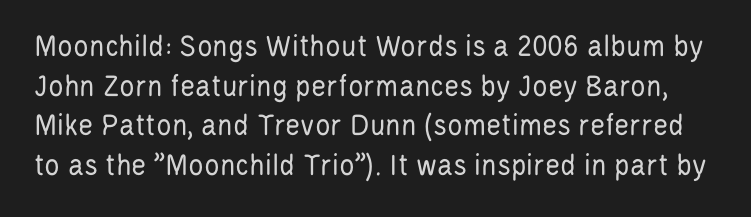
Q: Is the text bold? A: No.
Q: Is the text italic (slanted)? A: No, it is upright.
Q: Is the typeface a serif or a sans-serif typeface? A: Sans-serif.
Q: Is the text underlined? A: No.
Q: Is the spacing between letters normal or unusually wide? A: Normal.
Q: Width (condensed, normal, or wide)? A: Condensed.
Q: Stroke contrast? A: Low.
Q: x-height? A: Large.
Q: Monospaced? A: No.
